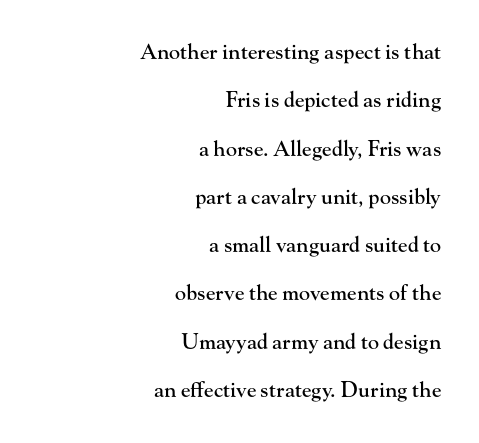
The image shows 21 px text type, upright; set right-aligned, loose line spacing (2.3x), normal letter spacing, not underlined.
